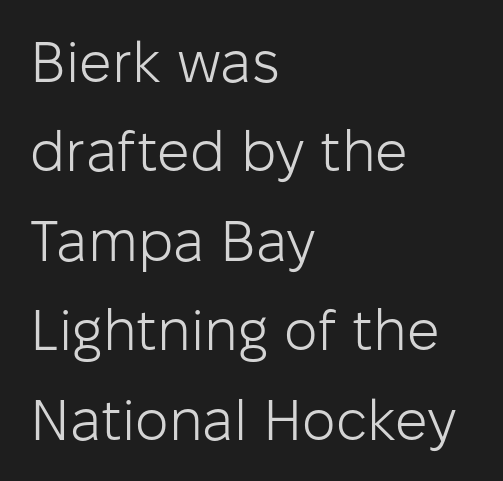
Q: Is the text bold? A: No.
Q: Is the text italic (slanted)? A: No, it is upright.
Q: Is the typeface a serif or a sans-serif typeface? A: Sans-serif.
Q: Is the text underlined? A: No.
Q: How is the paragraph aligned? A: Left-aligned.
Q: Is the spacing between letters normal or unusually wide? A: Normal.
Q: Is the spacing between lines tight, normal or loose? A: Normal.
Q: Width (condensed, normal, or wide)? A: Normal.
Q: Stroke contrast? A: Low.
Q: x-height? A: Medium.
Q: Monospaced? A: No.
